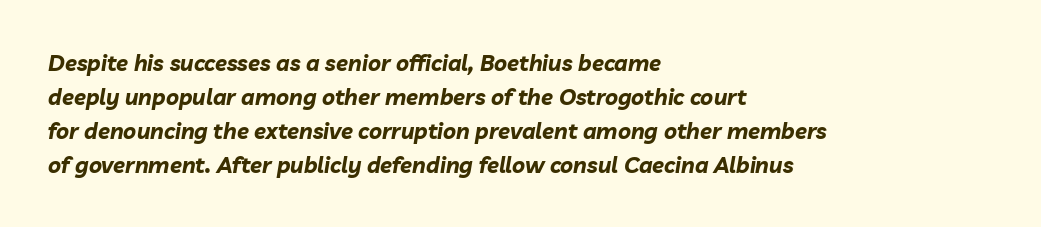
The image shows 22 px bold type, italic (leaning right); set left-aligned, normal line spacing (1.54x), normal letter spacing, not underlined.
